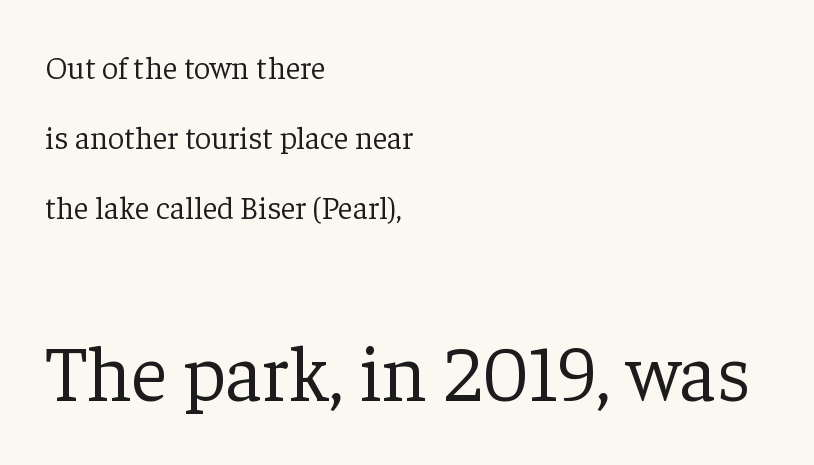
{"serif": "yes", "italic": "no", "bold": "no", "weight": "light", "width": "normal", "stroke_contrast": "low", "x_height": "medium", "monospaced": "no", "underline": "no", "align": "left", "line_spacing": "loose", "line_spacing_ratio": 2.19, "letter_spacing": "normal", "letter_spacing_em": 0.0, "larger_block": "second", "size_ratio": 2.47, "glyph_px": 79}
